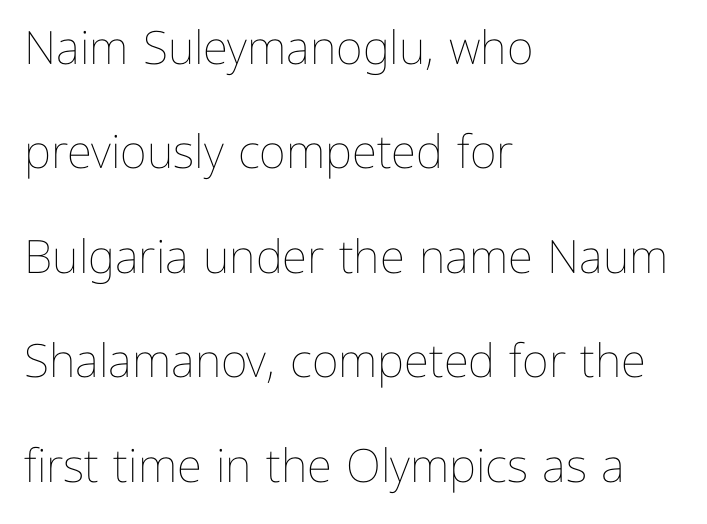
The image shows 46 px thin type, upright; set left-aligned, loose line spacing (2.27x), normal letter spacing, not underlined; low stroke contrast and a medium x-height.
